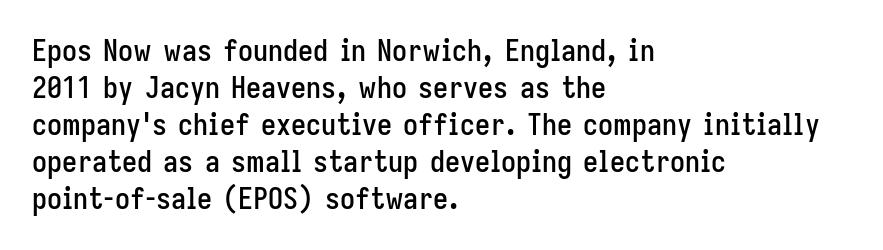
The image shows 30 px condensed sans-serif type, upright; set left-aligned, line spacing 1.23x, normal letter spacing, not underlined; low stroke contrast and a medium x-height.
